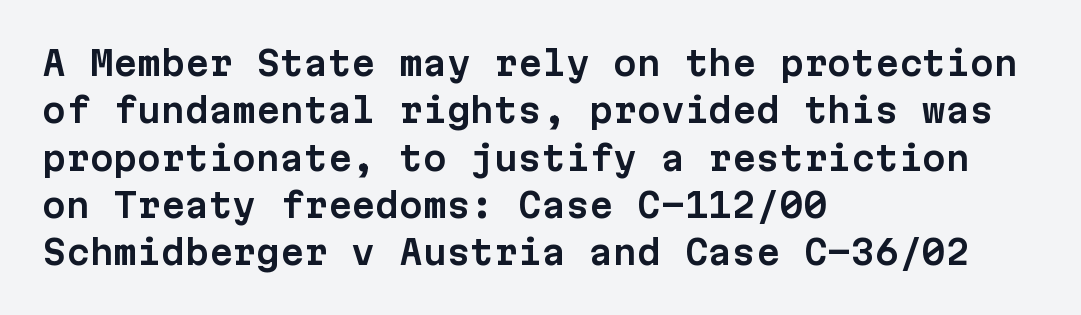
No italicization has been applied; the sample stays upright. Classification — sans serif. The passage shown has conventional tracking throughout. Monospaced: the letters line up in strict vertical columns.
